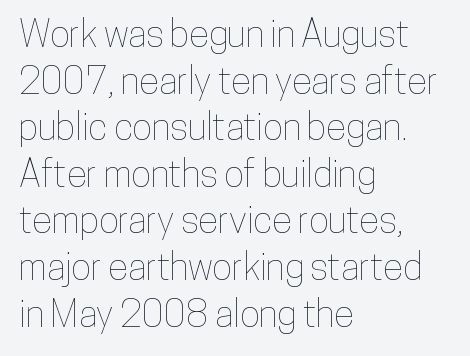
{"italic": "no", "width": "condensed", "stroke_contrast": "low", "x_height": "medium", "monospaced": "no", "underline": "no", "align": "left", "line_spacing": "normal", "line_spacing_ratio": 1.26, "letter_spacing": "normal", "letter_spacing_em": 0.0, "glyph_px": 37}
